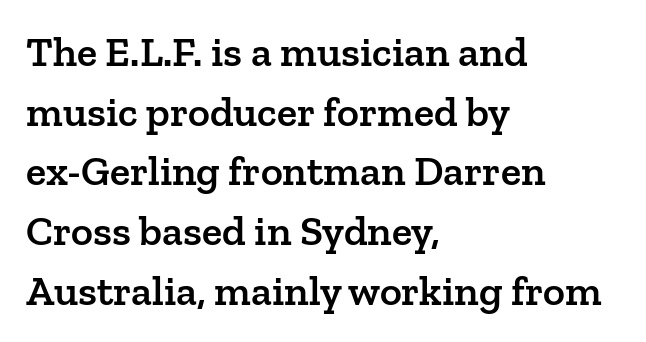
The image shows 42 px semibold serif type, upright; set left-aligned, normal line spacing (1.42x), normal letter spacing, not underlined; low stroke contrast and a medium x-height.
